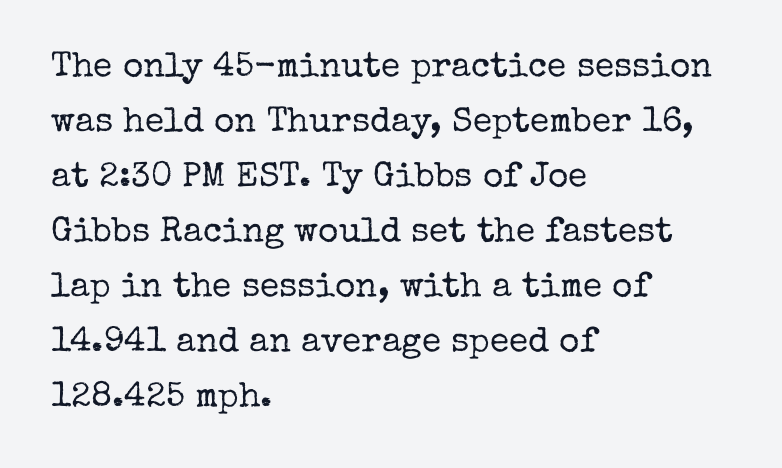
{"serif": "yes", "italic": "no", "bold": "no", "weight": "regular", "width": "normal", "stroke_contrast": "low", "x_height": "medium", "monospaced": "no", "underline": "no", "align": "left", "line_spacing": "normal", "line_spacing_ratio": 1.57, "letter_spacing": "normal", "letter_spacing_em": 0.0, "glyph_px": 35}
